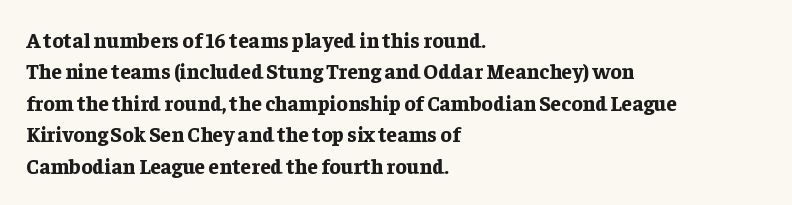
{"italic": "no", "bold": "yes", "underline": "no", "align": "left", "line_spacing": "normal", "line_spacing_ratio": 1.5, "letter_spacing": "normal", "letter_spacing_em": 0.0, "glyph_px": 21}
